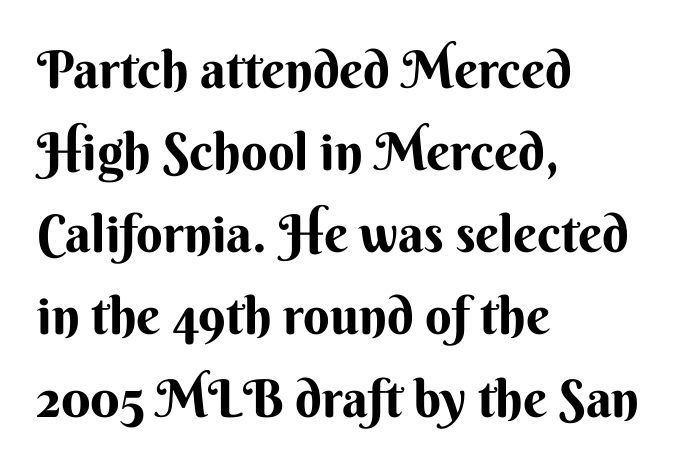
{"serif": "no", "italic": "no", "bold": "yes", "weight": "bold", "width": "normal", "stroke_contrast": "medium", "x_height": "small", "monospaced": "no", "underline": "no", "align": "left", "line_spacing": "normal", "line_spacing_ratio": 1.58, "letter_spacing": "normal", "letter_spacing_em": 0.0, "glyph_px": 52}
